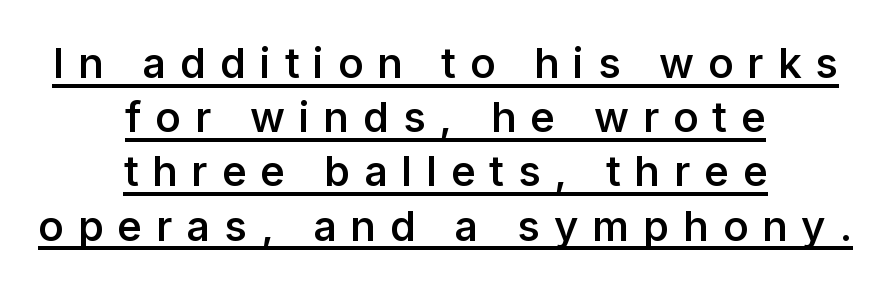
{"serif": "no", "italic": "no", "bold": "semi", "weight": "semibold", "width": "normal", "stroke_contrast": "low", "x_height": "medium", "monospaced": "no", "underline": "yes", "align": "center", "line_spacing": "normal", "line_spacing_ratio": 1.29, "letter_spacing": "wide", "letter_spacing_em": 0.33, "glyph_px": 42}
